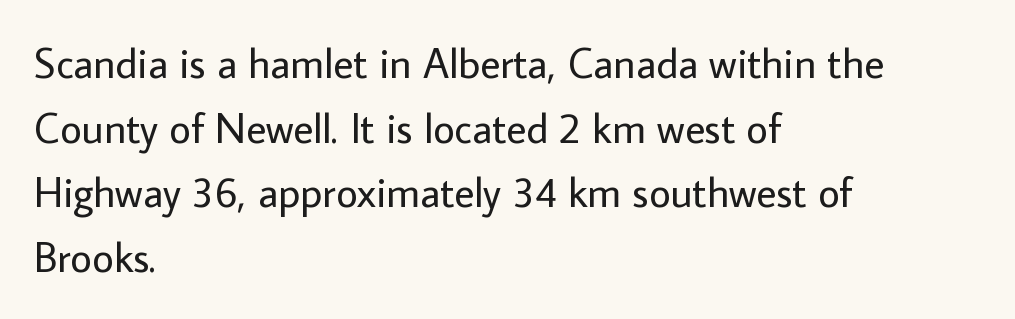
Q: Is the text bold? A: No.
Q: Is the text italic (slanted)? A: No, it is upright.
Q: Is the typeface a serif or a sans-serif typeface? A: Sans-serif.
Q: Is the text underlined? A: No.
Q: How is the paragraph aligned? A: Left-aligned.
Q: Is the spacing between letters normal or unusually wide? A: Normal.
Q: Is the spacing between lines tight, normal or loose? A: Normal.
Q: Width (condensed, normal, or wide)? A: Normal.
Q: Stroke contrast? A: Low.
Q: x-height? A: Medium.
Q: Monospaced? A: No.
